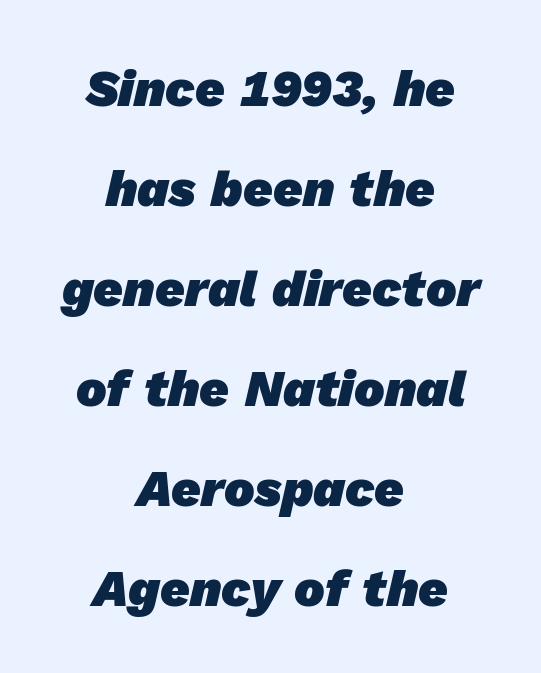
Q: Is the text bold? A: Yes.
Q: Is the typeface a serif or a sans-serif typeface? A: Sans-serif.
Q: Is the text underlined? A: No.
Q: How is the paragraph aligned? A: Centered.
Q: Is the spacing between letters normal or unusually wide? A: Normal.
Q: Is the spacing between lines tight, normal or loose? A: Loose.
Q: Width (condensed, normal, or wide)? A: Normal.
Q: Stroke contrast? A: Low.
Q: x-height? A: Medium.
Q: Monospaced? A: No.
